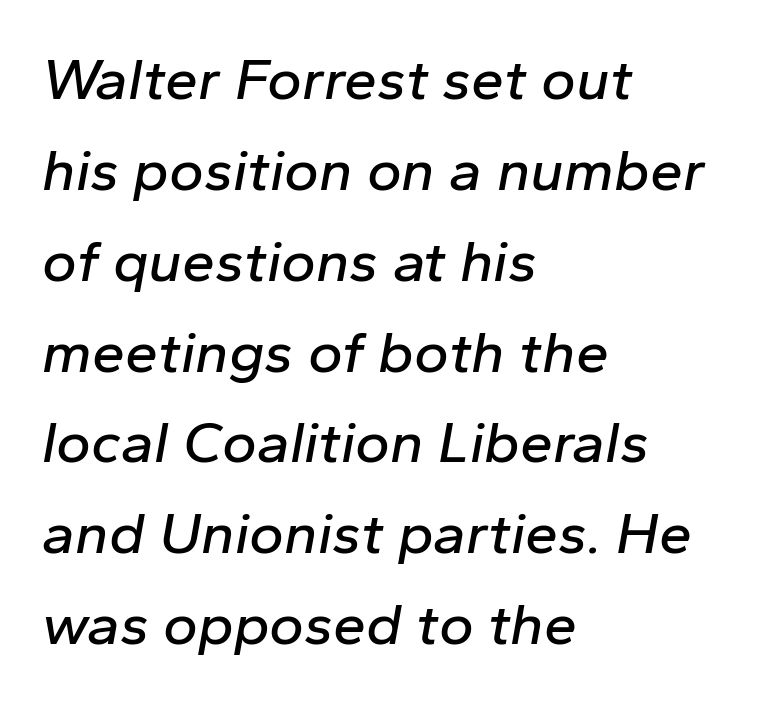
The image shows 59 px text type, italic (leaning right); set left-aligned, normal line spacing (1.54x), normal letter spacing, not underlined; low stroke contrast and a medium x-height.
